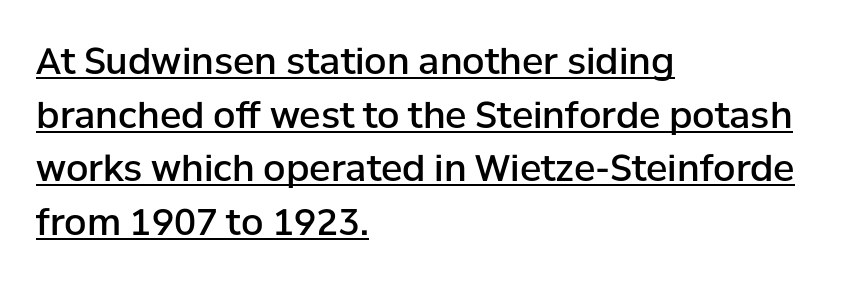
The image shows 36 px semibold sans-serif type, upright; set left-aligned, normal line spacing (1.49x), normal letter spacing, underlined; low stroke contrast and a medium x-height.
